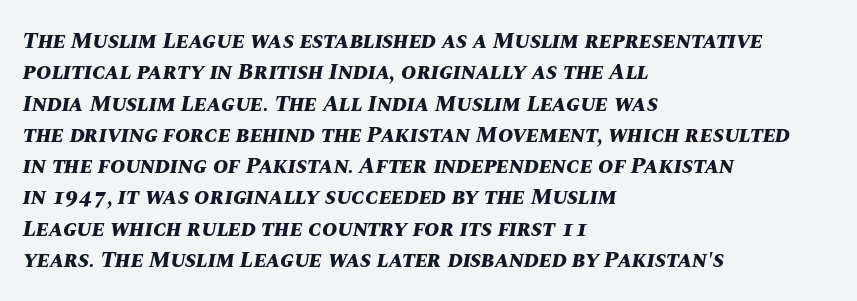
These lines keep a tight, regular rhythm from letter to letter. Teacher's note: observe the even left margin — that is flush-left alignment. The rows are spaced the way most documents space them. The font is running at its bold setting. The lettering tilts uniformly, giving the passage an italic look. The strip under each line holds only bare page.
